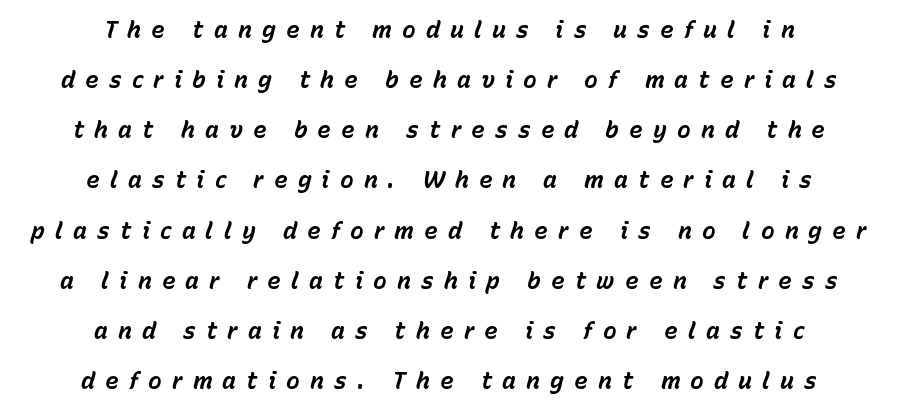
The image shows 23 px bold type, italic (leaning right); set centered, loose line spacing (2.18x), unusually wide letter spacing (+0.44 em), not underlined.
